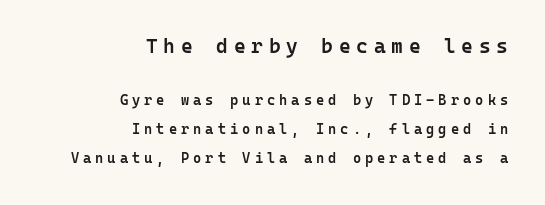
{"italic": "no", "bold": "semi", "underline": "no", "align": "right", "line_spacing": "loose", "line_spacing_ratio": 2.07, "letter_spacing": "wide", "letter_spacing_em": 0.29, "larger_block": "first", "size_ratio": 1.43, "glyph_px": 20}
